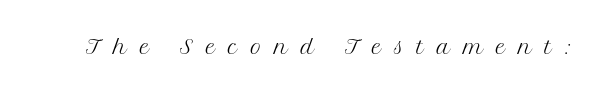
Q: Is the text bold? A: No.
Q: Is the text italic (slanted)? A: Yes.
Q: Is the typeface a serif or a sans-serif typeface? A: Serif.
Q: Is the text underlined? A: No.
Q: Is the spacing between letters normal or unusually wide? A: Unusually wide.
Q: Width (condensed, normal, or wide)? A: Normal.
Q: Stroke contrast? A: Medium.
Q: x-height? A: Medium.
Q: Monospaced? A: No.
